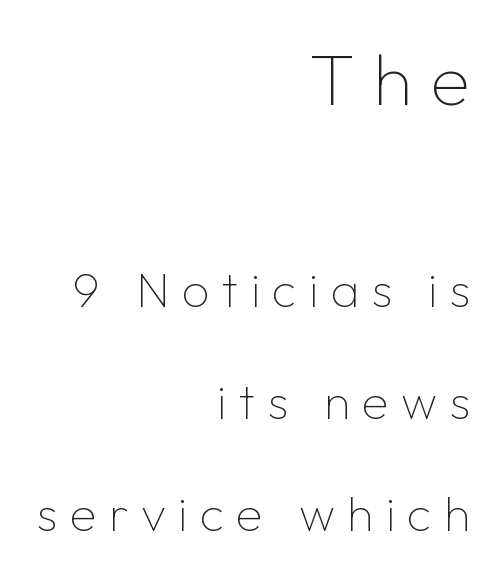
Q: Is the text bold? A: No.
Q: Is the text italic (slanted)? A: No, it is upright.
Q: Is the typeface a serif or a sans-serif typeface? A: Sans-serif.
Q: Is the text underlined? A: No.
Q: How is the paragraph aligned? A: Right-aligned.
Q: Is the spacing between letters normal or unusually wide? A: Unusually wide.
Q: Is the spacing between lines tight, normal or loose? A: Loose.
Q: Which block of text is set in a larger size, the first (top) or the second (bottom)? A: The first (top) one.
Q: Width (condensed, normal, or wide)? A: Normal.
Q: Stroke contrast? A: Low.
Q: x-height? A: Medium.
Q: Monospaced? A: No.
